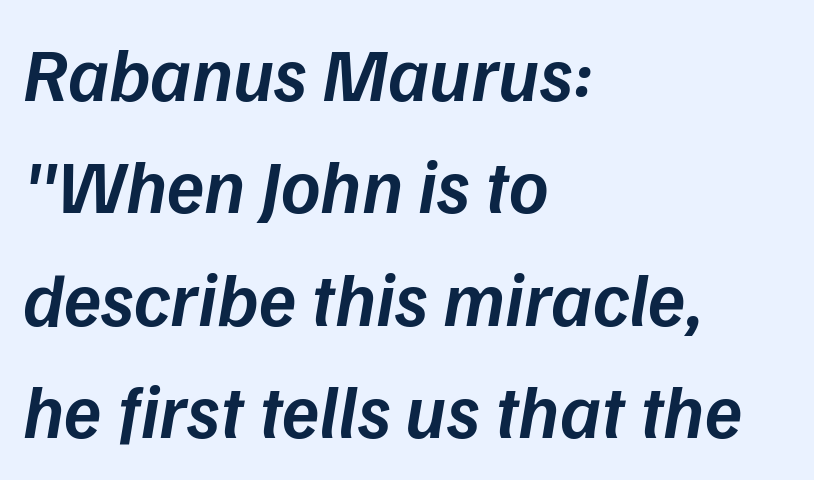
{"italic": "yes", "lean": "right", "slant_degrees": 9, "bold": "semi", "weight": "semibold", "width": "normal", "stroke_contrast": "low", "x_height": "medium", "monospaced": "no", "underline": "no", "align": "left", "line_spacing": "normal", "line_spacing_ratio": 1.48, "letter_spacing": "normal", "letter_spacing_em": 0.0, "glyph_px": 76}
